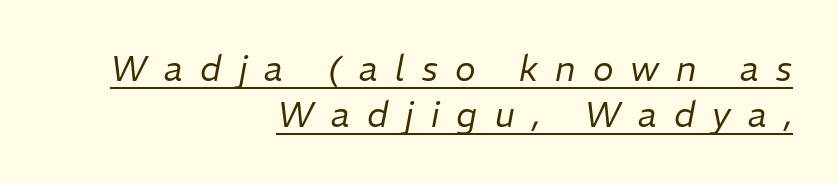
{"italic": "yes", "lean": "right", "slant_degrees": 11, "bold": "no", "weight": "regular", "width": "normal", "stroke_contrast": "low", "x_height": "medium", "monospaced": "no", "underline": "yes", "align": "right", "line_spacing": "normal", "line_spacing_ratio": 1.32, "letter_spacing": "wide", "letter_spacing_em": 0.49, "glyph_px": 35}
